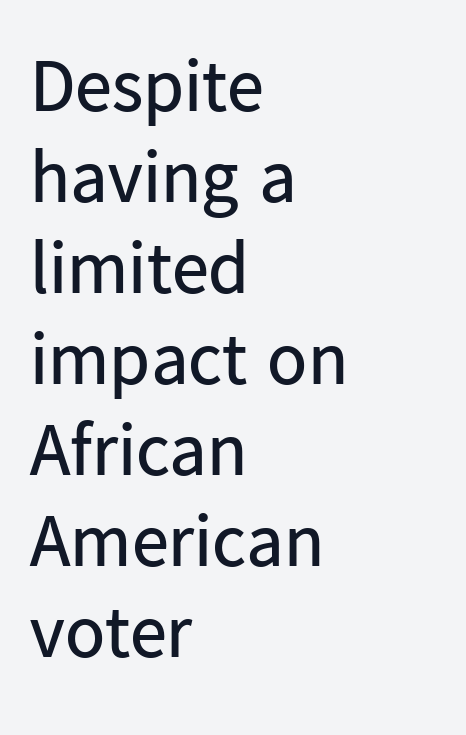
The image shows 74 px regular-weight sans-serif type, upright; set left-aligned, line spacing 1.23x, normal letter spacing, not underlined; low stroke contrast and a medium x-height.
